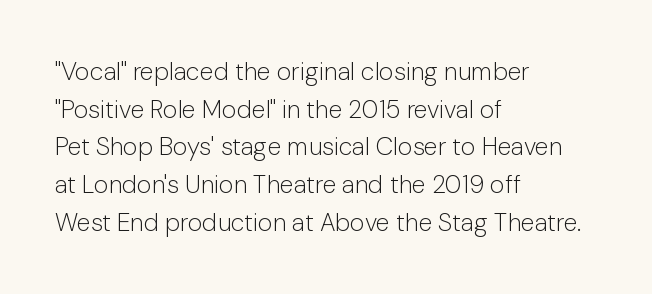
Q: Is the text bold? A: No.
Q: Is the text italic (slanted)? A: No, it is upright.
Q: Is the text underlined? A: No.
Q: How is the paragraph aligned? A: Left-aligned.
Q: Is the spacing between letters normal or unusually wide? A: Normal.
Q: Is the spacing between lines tight, normal or loose? A: Normal.
